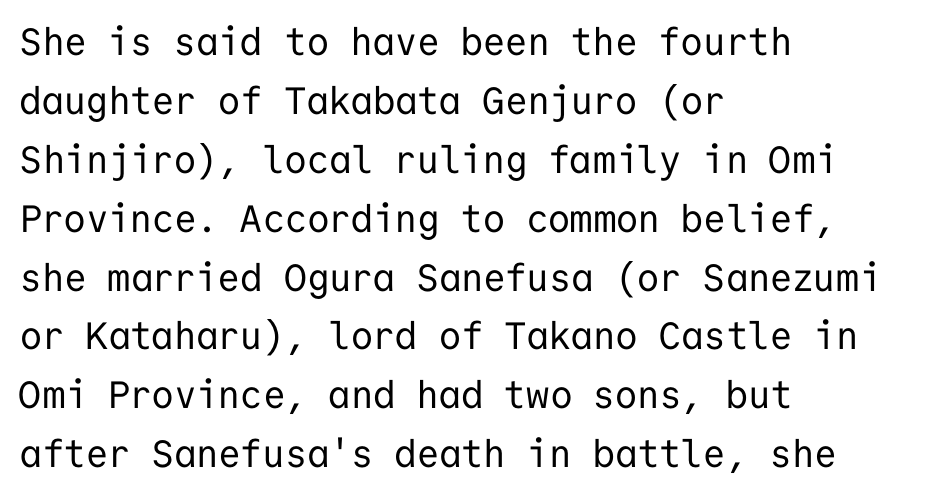
Each row of text sits above clean, open space. Left-aligned paragraph, ragged on the right. Look at the bottom of the vertical strokes: they stop flat, with no serifs. Is this a fixed-width face? Yes — each glyph sits in an identical cell.
